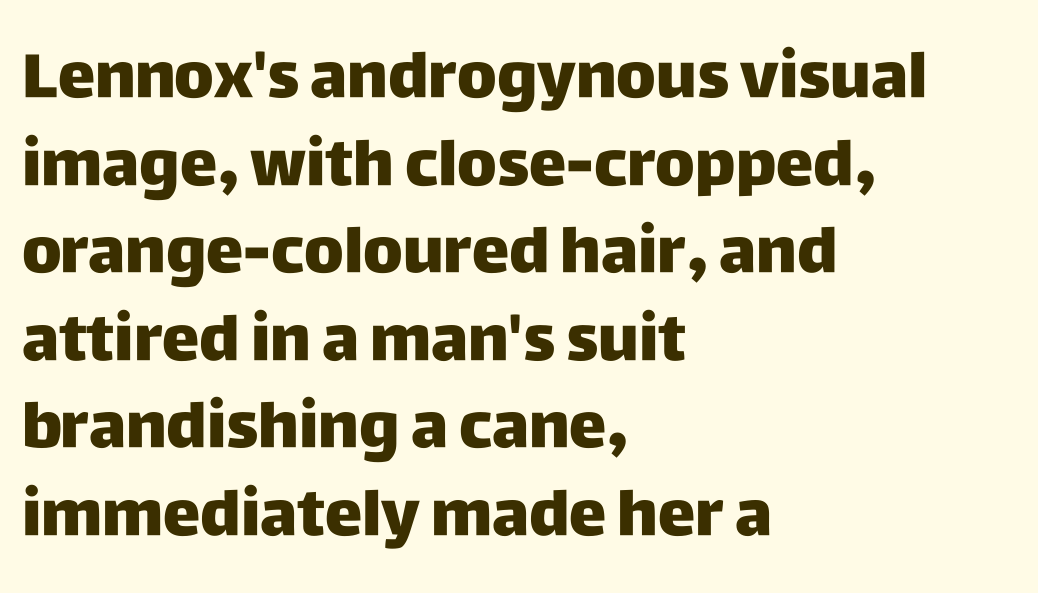
Q: Is the text bold? A: Yes.
Q: Is the text italic (slanted)? A: No, it is upright.
Q: Is the typeface a serif or a sans-serif typeface? A: Sans-serif.
Q: Is the text underlined? A: No.
Q: How is the paragraph aligned? A: Left-aligned.
Q: Is the spacing between letters normal or unusually wide? A: Normal.
Q: Is the spacing between lines tight, normal or loose? A: Normal.
Q: Width (condensed, normal, or wide)? A: Normal.
Q: Stroke contrast? A: Low.
Q: x-height? A: Large.
Q: Monospaced? A: No.
